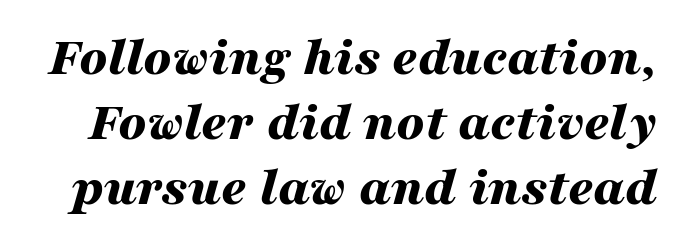
The image shows 55 px bold, wide type, italic (leaning right); set line spacing 1.18x, normal letter spacing, not underlined; medium stroke contrast and a medium x-height.
